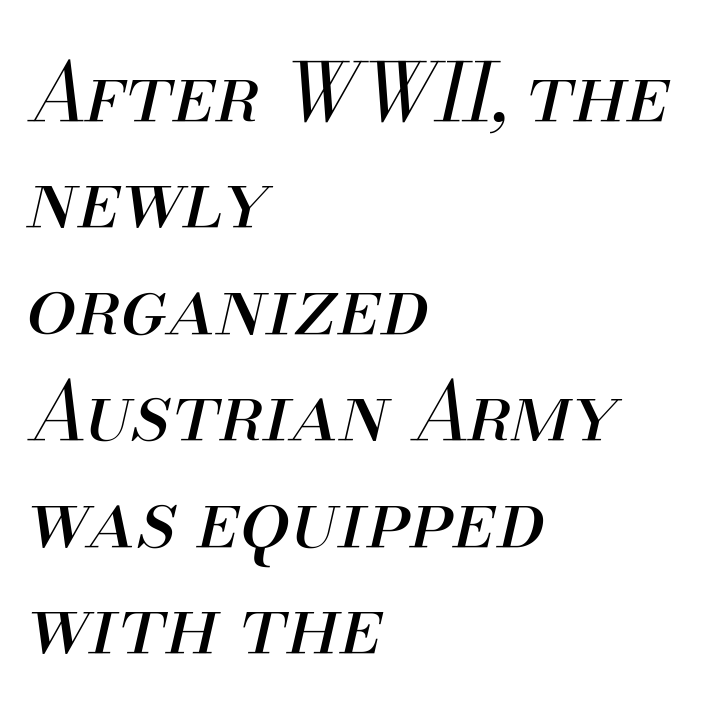
The weight tops out at a normal text grade. Slanted lettering throughout. The face used here is proportionally spaced, like ordinary book or web type. Quick note: underline off. Does extra space separate the letters? No, they use regular spacing.
